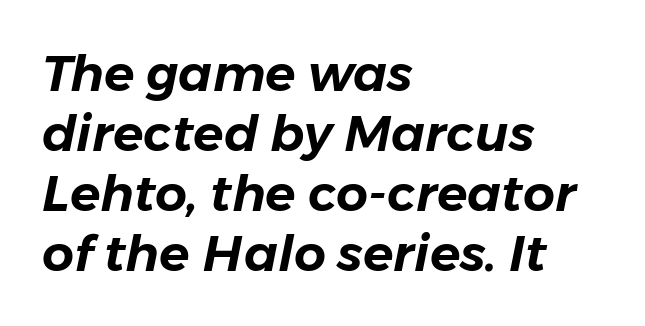
{"italic": "yes", "lean": "right", "slant_degrees": 11, "width": "normal", "stroke_contrast": "low", "x_height": "medium", "monospaced": "no", "underline": "no", "align": "left", "line_spacing_ratio": 1.2, "letter_spacing": "normal", "letter_spacing_em": 0.0, "glyph_px": 50}
